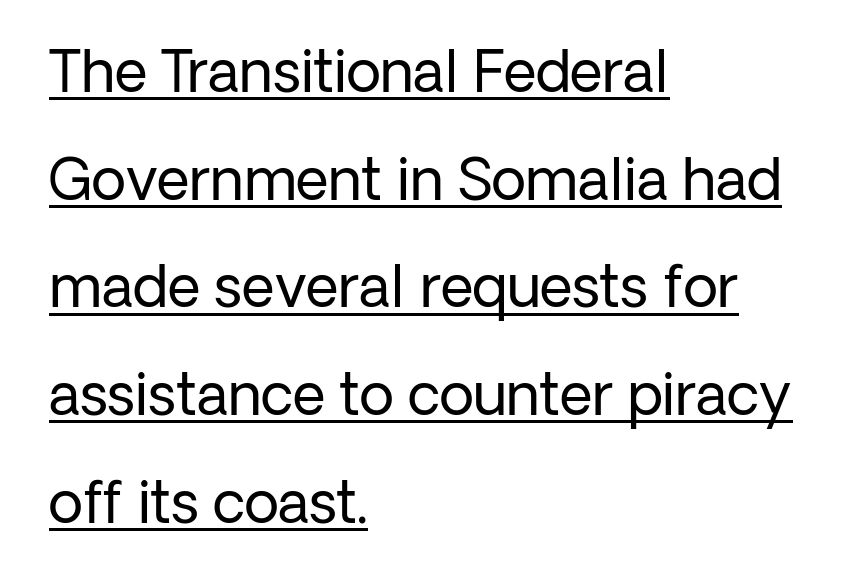
The image shows 57 px regular-weight sans-serif type, upright; set left-aligned, line spacing 1.89x, normal letter spacing, underlined; low stroke contrast and a medium x-height.
